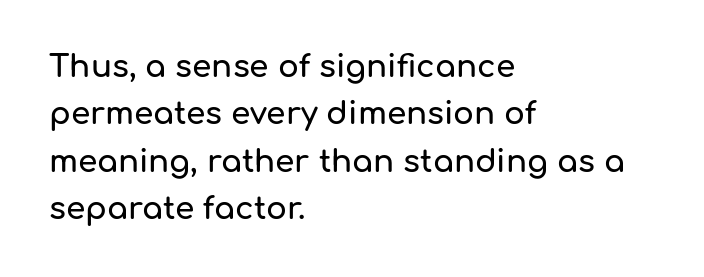
{"serif": "no", "italic": "no", "width": "normal", "stroke_contrast": "low", "x_height": "medium", "monospaced": "no", "underline": "no", "align": "left", "line_spacing": "normal", "line_spacing_ratio": 1.53, "letter_spacing": "normal", "letter_spacing_em": 0.0, "glyph_px": 31}
